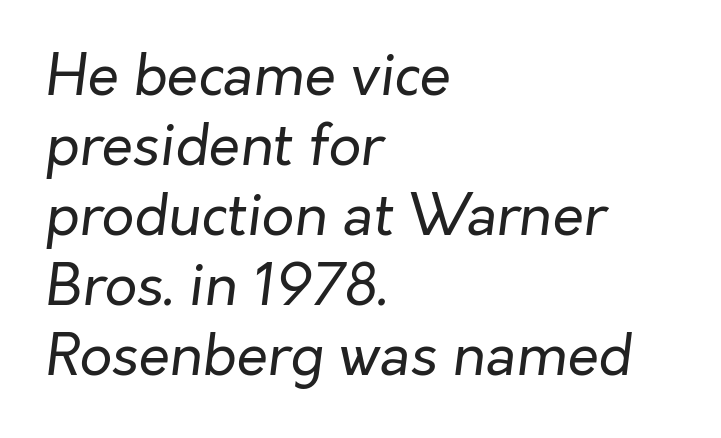
Standard letterfit; no display-style spreading of the glyphs. No word sits above an underline. Line starts are locked; line ends wander. Summary of weight: not heavy and not bold. You could not count columns in this text — the font is proportionally spaced. Quick note: italic.
